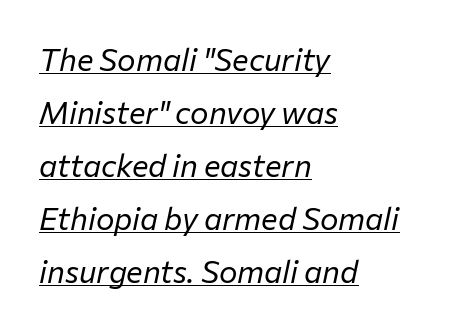
{"italic": "yes", "lean": "right", "slant_degrees": 12, "bold": "no", "weight": "regular", "width": "normal", "stroke_contrast": "low", "x_height": "medium", "monospaced": "no", "underline": "yes", "align": "left", "line_spacing_ratio": 1.71, "letter_spacing": "normal", "letter_spacing_em": 0.0, "glyph_px": 31}
